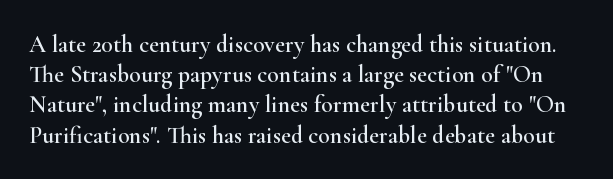
{"italic": "no", "underline": "no", "line_spacing": "normal", "line_spacing_ratio": 1.26, "letter_spacing": "normal", "letter_spacing_em": 0.0, "glyph_px": 24}
